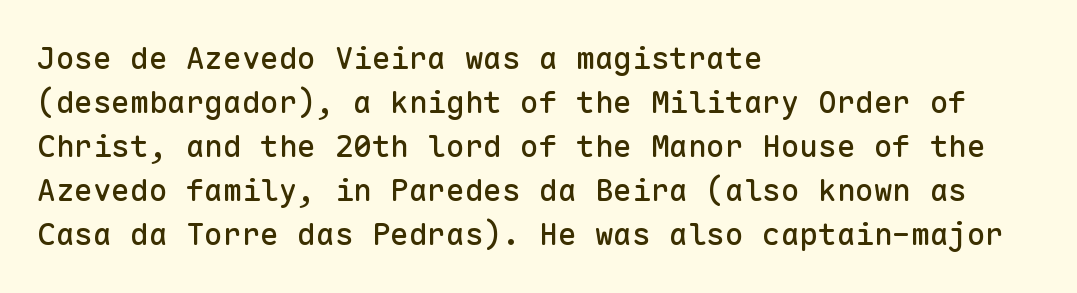
{"serif": "no", "italic": "no", "width": "normal", "stroke_contrast": "low", "x_height": "medium", "monospaced": "yes", "underline": "no", "align": "left", "line_spacing": "normal", "line_spacing_ratio": 1.42, "letter_spacing": "normal", "letter_spacing_em": 0.0, "glyph_px": 31}
